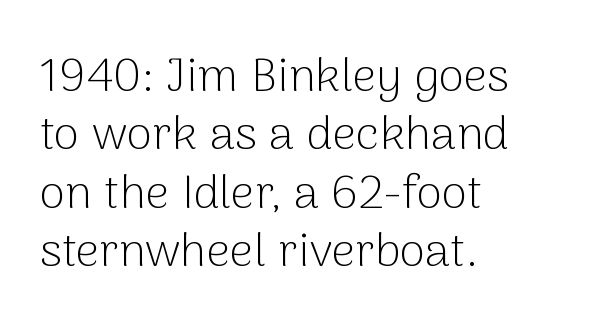
The image shows 47 px light sans-serif type, upright; set left-aligned, line spacing 1.24x, normal letter spacing, not underlined; low stroke contrast and a medium x-height.
